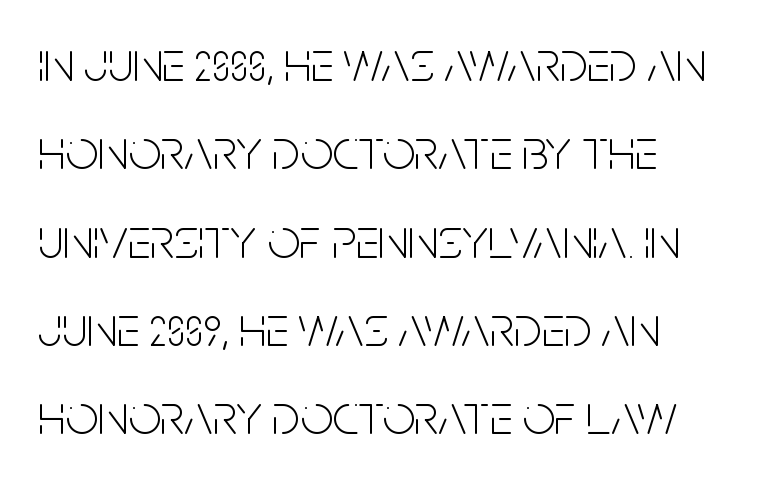
Letters rest on an invisible, unmarked baseline. These lines keep a tight, regular rhythm from letter to letter. Quick note: interline space is typical. Summary of weight: not heavy and not bold. Examine the stroke ends and you'll find no serifs.
